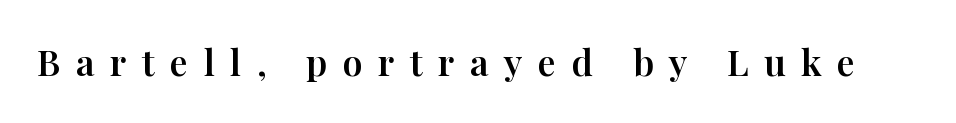
{"serif": "yes", "italic": "no", "width": "normal", "stroke_contrast": "high", "x_height": "medium", "monospaced": "no", "underline": "no", "letter_spacing": "wide", "letter_spacing_em": 0.43, "glyph_px": 36}
